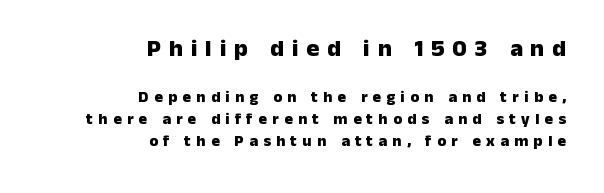
The image shows 24 px bold type, upright; set right-aligned, normal line spacing (1.38x), unusually wide letter spacing (+0.33 em), not underlined; the first (top) block is 1.5x larger.
